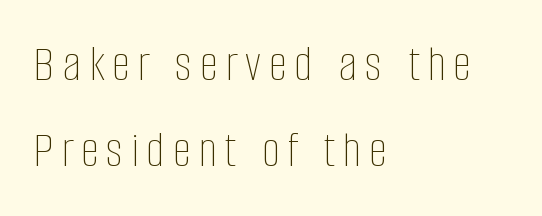
{"italic": "no", "bold": "no", "weight": "thin", "width": "condensed", "stroke_contrast": "low", "x_height": "large", "monospaced": "no", "underline": "no", "align": "left", "line_spacing": "normal", "line_spacing_ratio": 1.66, "glyph_px": 52}
